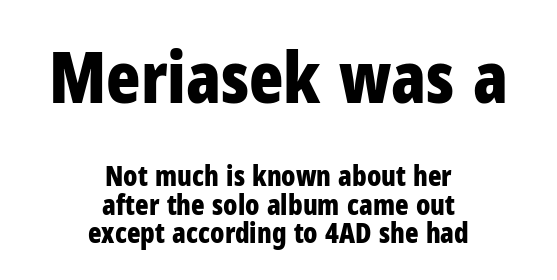
The image shows 71 px bold, condensed sans-serif type, upright; set centered, tight line spacing (1.02x), normal letter spacing, not underlined; the first (top) block is 2.54x larger; low stroke contrast and a medium x-height.
